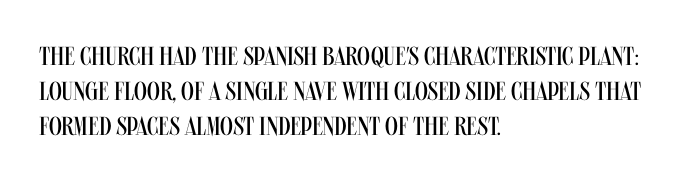
How are the letters spaced? Ordinarily, with no added tracking. Has an underline been added? It has not. Honestly, the row spacing looks completely unremarkable. The font is comparable to plain body text, perhaps lighter. Visually the block forms a straight wall on the left and a jagged coastline on the right.
